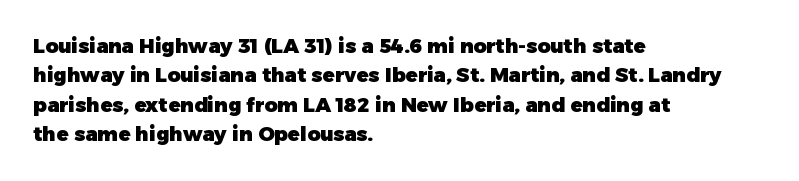
Emphasis by weight is at full strength: bold. The glyphs are unaccompanied by any horizontal stroke below them. Nothing unusual about the tracking: characters are spaced as the font intends. Do the letters lean? They stand straight. Every row of glyphs begins at an identical x-position on the left.
